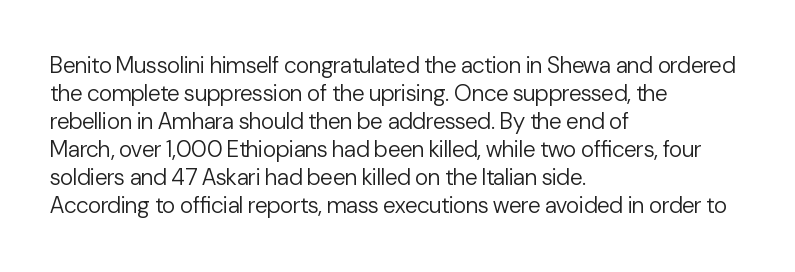
{"italic": "no", "bold": "no", "underline": "no", "align": "left", "line_spacing_ratio": 1.22, "letter_spacing": "normal", "letter_spacing_em": 0.0, "glyph_px": 23}
